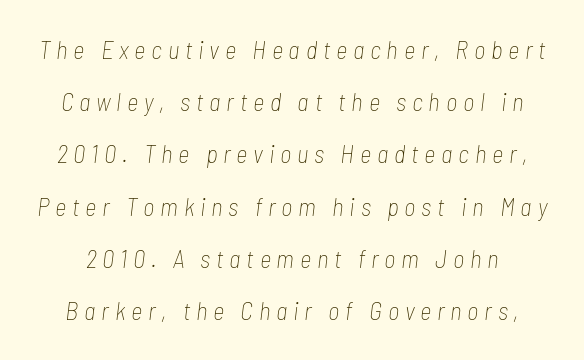
Descenders hang freely into open space. This sample uses an oblique cut, with every glyph tilted off the vertical. What stands out about the letter spacing? Its width — letters are far apart. The rendering uses a large line-height, opening up the rows.
